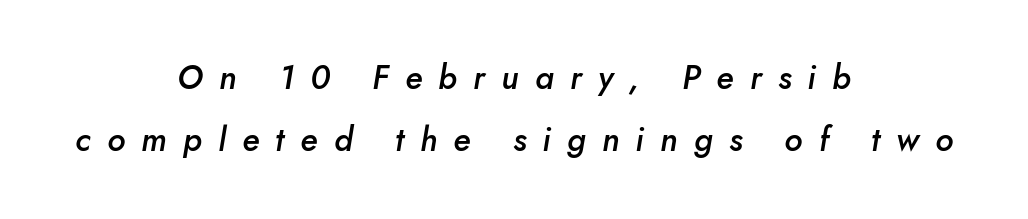
You could not count columns in this text — the font is proportionally spaced. Does the weight exceed regular? Yes, but only to semibold. A centered setting, common on invitations and titles, is used for this passage. The passage shown is not underscored anywhere. When letters slant like this, we call the style italic. Inter-character spacing is expanded well beyond the font's built-in metrics.
